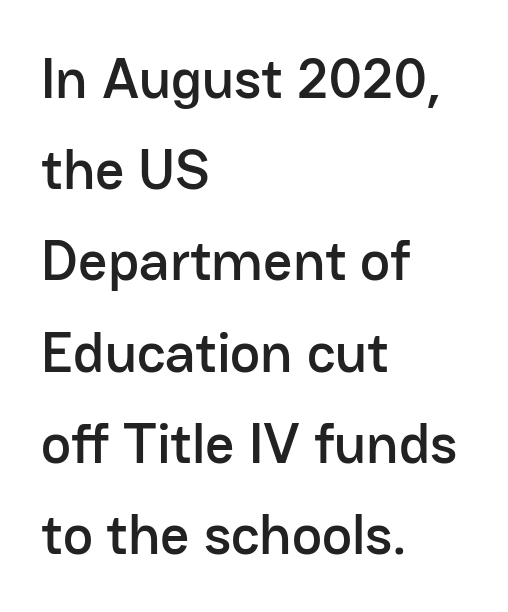
The image shows 57 px sans-serif type, upright; set left-aligned, normal line spacing (1.6x), normal letter spacing, not underlined; low stroke contrast and a medium x-height.
